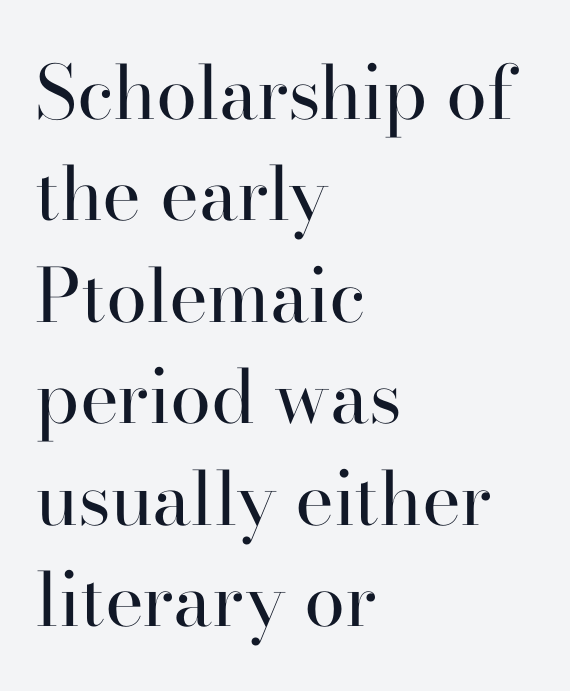
The rendering uses natural spacing where letterforms have individual widths. Serif or sans? Serif — the stroke terminals have little feet. The specimen reads as upright at a glance. Caption: face not bold, strokes unweighted. The horizontal fit of the characters is conventional and even.
